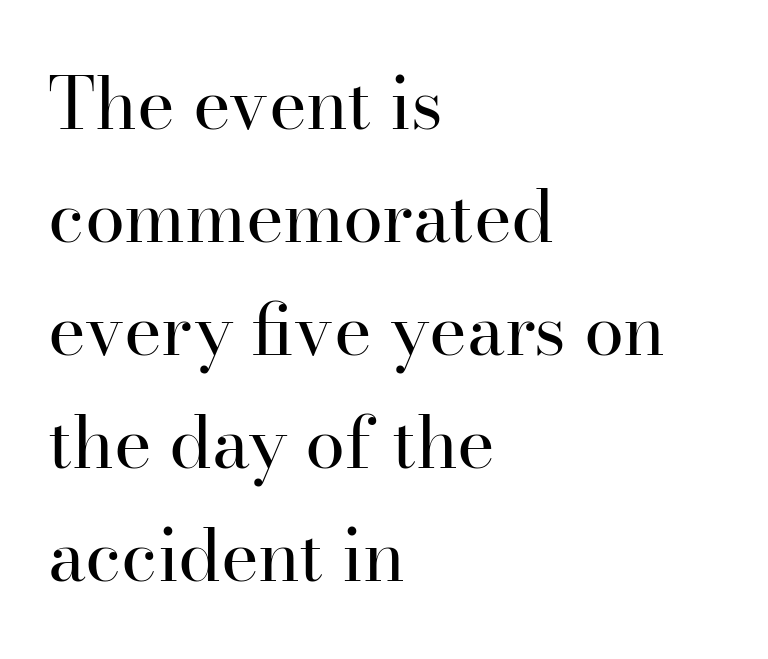
Each new line begins a customary step beneath the previous one. Little horizontal feet cap the strokes, marking this as serif type. The letterforms sit at book weight or below. Horizontally, the lines are justified to the leading edge only. Tracking here is standard; glyphs follow each other at the usual distance.
